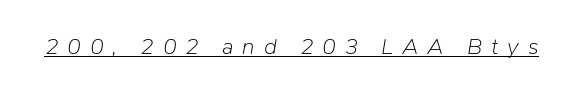
Ink coverage per letter is moderate at most. The rendered words wear a rule along their underside. Letter spacing: wide. These lines were composed using italics.
